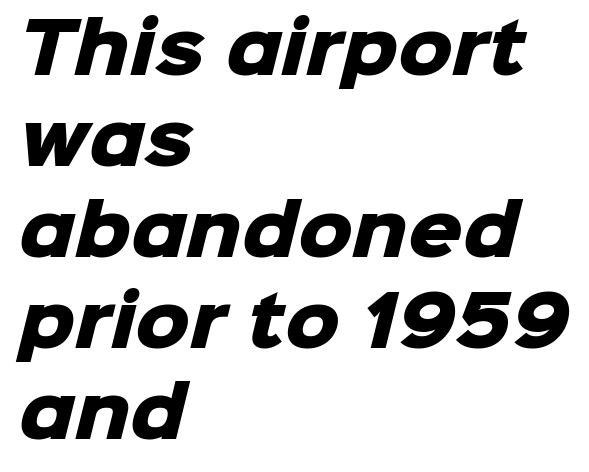
{"serif": "no", "bold": "yes", "weight": "heavy", "width": "normal", "stroke_contrast": "low", "x_height": "medium", "monospaced": "no", "underline": "no", "align": "left", "line_spacing": "normal", "line_spacing_ratio": 1.34, "letter_spacing": "normal", "letter_spacing_em": 0.0, "glyph_px": 68}
